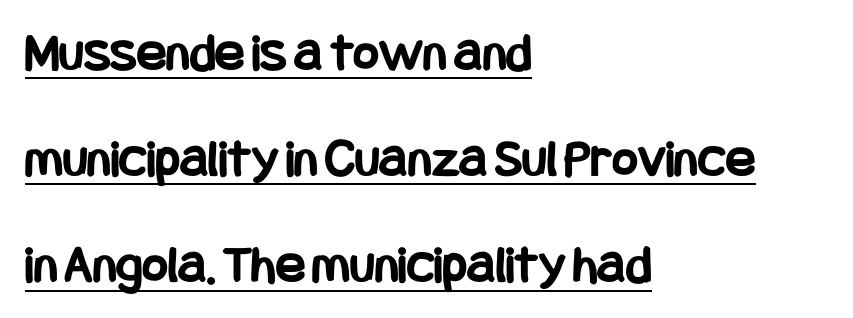
Spacing between characters is what you'd get straight out of the box. Note: no serifs on the glyphs. Notice how the passage keeps a crisp vertical edge on the left only. You could fit nearly another row in the gap between these rows. Looks like someone drew a line under every word here. If you drew a line through each stem, it would be perfectly vertical.
